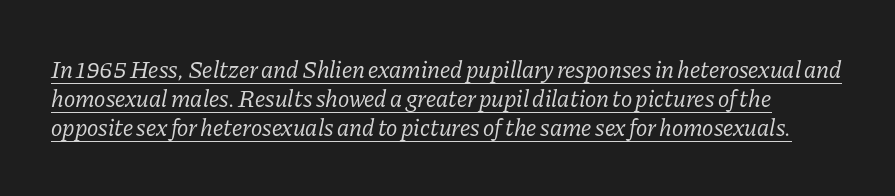
{"italic": "yes", "lean": "right", "slant_degrees": 11, "bold": "no", "underline": "yes", "line_spacing_ratio": 1.21, "letter_spacing": "normal", "letter_spacing_em": 0.0, "glyph_px": 24}
